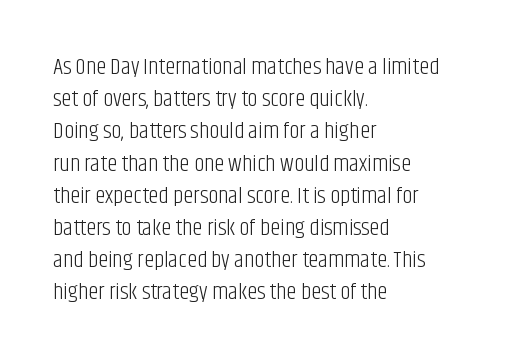
Q: Is the text bold? A: No.
Q: Is the text italic (slanted)? A: No, it is upright.
Q: Is the text underlined? A: No.
Q: How is the paragraph aligned? A: Left-aligned.
Q: Is the spacing between letters normal or unusually wide? A: Normal.
Q: Is the spacing between lines tight, normal or loose? A: Normal.
